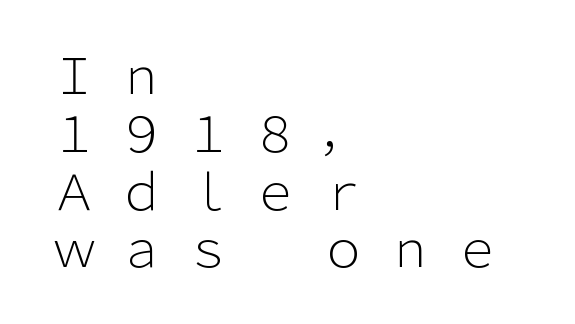
Q: Is the text bold? A: No.
Q: Is the text italic (slanted)? A: No, it is upright.
Q: Is the typeface a serif or a sans-serif typeface? A: Sans-serif.
Q: Is the text underlined? A: No.
Q: How is the paragraph aligned? A: Left-aligned.
Q: Is the spacing between letters normal or unusually wide? A: Unusually wide.
Q: Width (condensed, normal, or wide)? A: Normal.
Q: Stroke contrast? A: Low.
Q: x-height? A: Medium.
Q: Monospaced? A: No.
